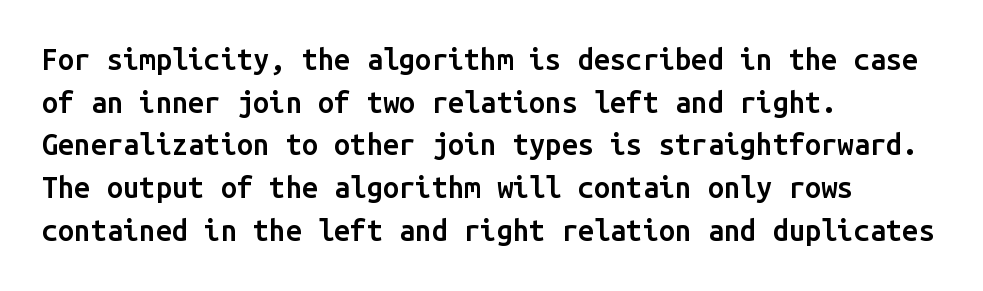
The image shows 29 px semibold sans-serif type, upright, monospaced; set left-aligned, normal line spacing (1.47x), normal letter spacing, not underlined; low stroke contrast and a medium x-height.
